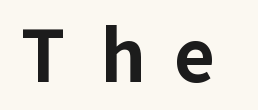
The image shows 71 px bold sans-serif type, upright; set unusually wide letter spacing (+0.44 em), not underlined; low stroke contrast and a medium x-height.
